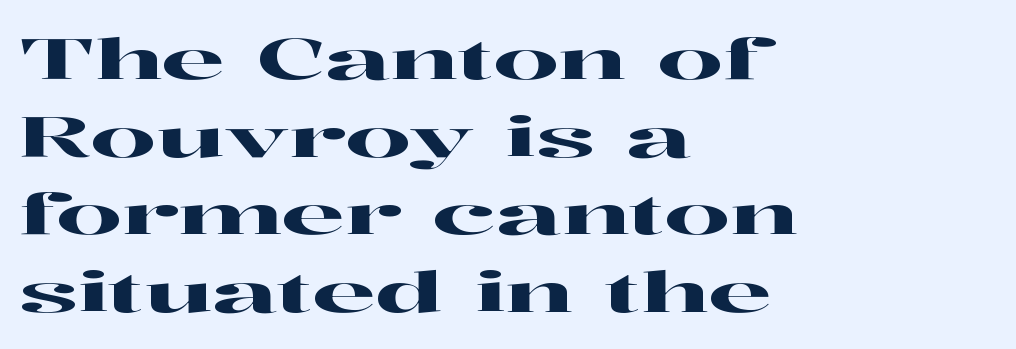
The image shows 57 px wide serif type, upright; set left-aligned, normal line spacing (1.36x), normal letter spacing, not underlined; high stroke contrast and a medium x-height.
